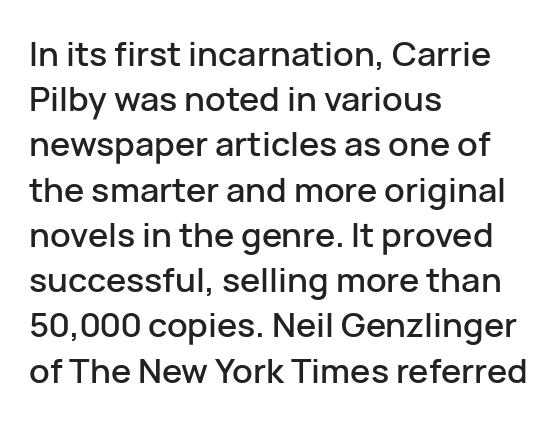
{"serif": "no", "italic": "no", "width": "normal", "stroke_contrast": "low", "x_height": "medium", "monospaced": "no", "underline": "no", "align": "left", "line_spacing": "normal", "line_spacing_ratio": 1.33, "letter_spacing": "normal", "letter_spacing_em": 0.0, "glyph_px": 34}
